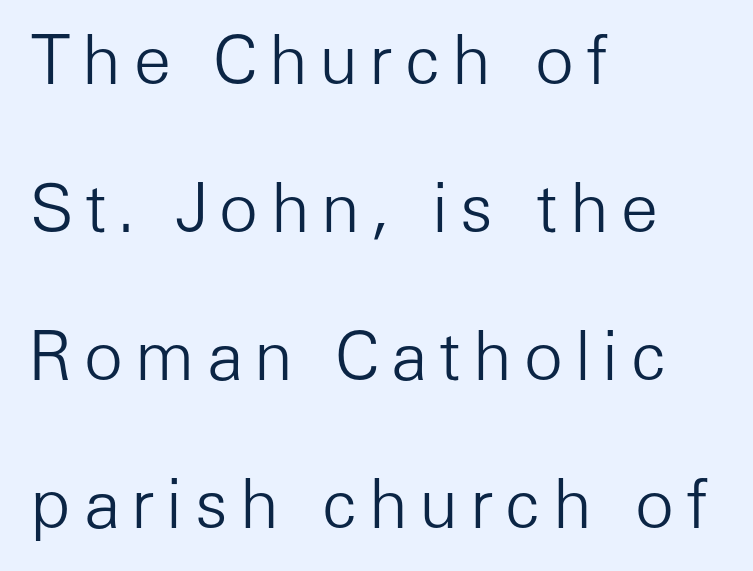
{"serif": "no", "italic": "no", "bold": "no", "weight": "light", "width": "normal", "stroke_contrast": "low", "x_height": "medium", "monospaced": "no", "underline": "no", "align": "left", "line_spacing": "loose", "line_spacing_ratio": 2.24, "glyph_px": 66}
